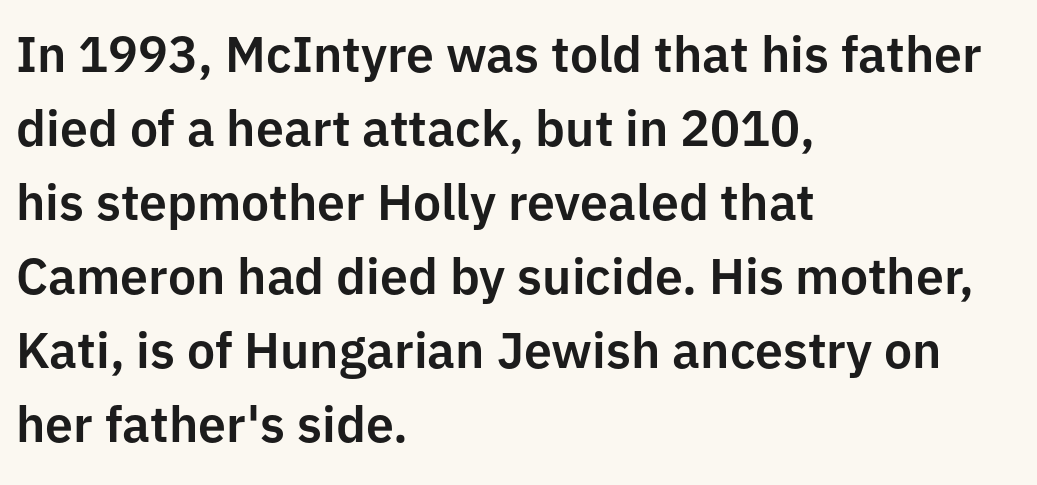
{"serif": "no", "italic": "no", "width": "normal", "stroke_contrast": "low", "x_height": "medium", "monospaced": "no", "underline": "no", "align": "left", "line_spacing": "normal", "line_spacing_ratio": 1.48, "letter_spacing": "normal", "letter_spacing_em": 0.0, "glyph_px": 50}
